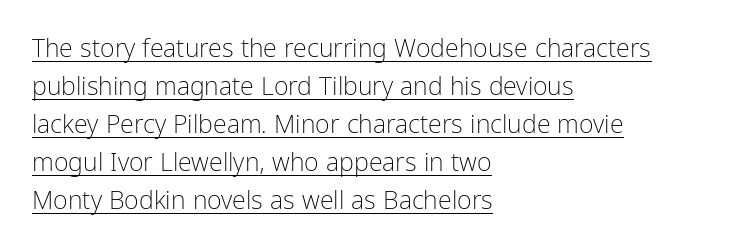
{"italic": "no", "bold": "no", "underline": "yes", "align": "left", "line_spacing": "normal", "line_spacing_ratio": 1.52, "letter_spacing": "normal", "letter_spacing_em": 0.0, "glyph_px": 25}
